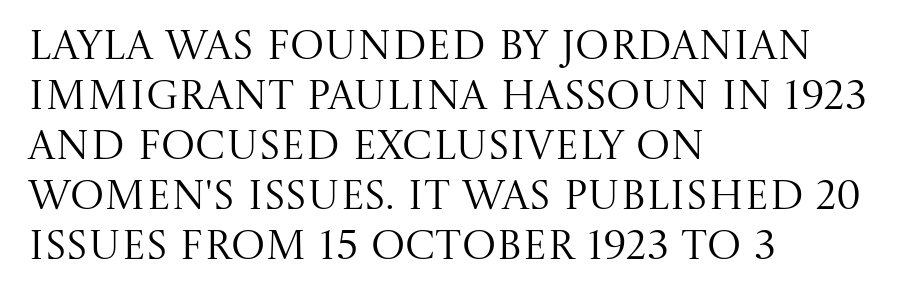
The letters look calm and open, with moderate or lighter stems. The letters stand upright; this is a roman face. The rendering uses natural spacing where letterforms have individual widths. The glyphs in this specimen are seriffed. A student would call this left alignment; a typographer would say flush left, rag right. No word sits above an underline.
